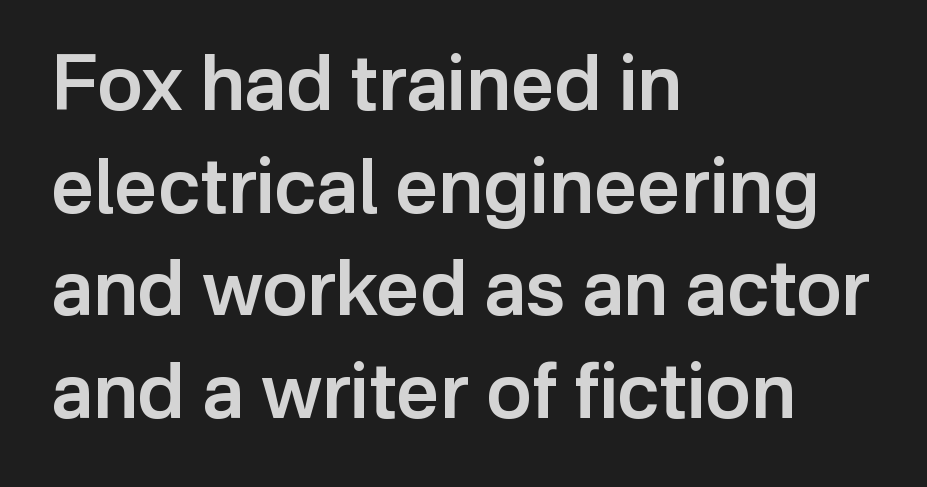
{"serif": "no", "italic": "no", "bold": "semi", "weight": "semibold", "width": "normal", "stroke_contrast": "low", "x_height": "medium", "monospaced": "no", "underline": "no", "align": "left", "line_spacing": "normal", "line_spacing_ratio": 1.35, "letter_spacing": "normal", "letter_spacing_em": 0.0, "glyph_px": 76}
